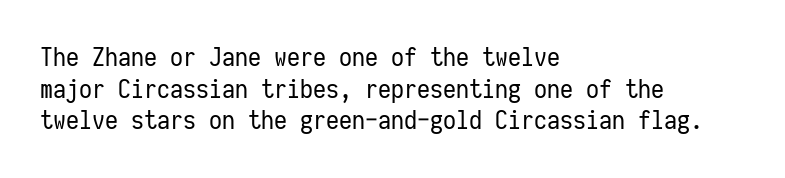
Nope, not italic — everything's standing straight. The font is comparable to plain body text, perhaps lighter. Inter-character spacing is left at the font's built-in metrics. The zone under the glyphs is completely vacant. These lines are set flush left with a ragged right edge.
